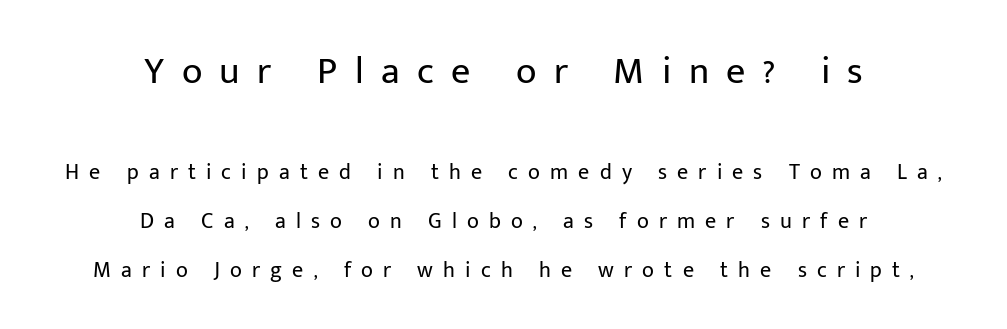
Q: Is the text bold? A: No.
Q: Is the text italic (slanted)? A: No, it is upright.
Q: Is the typeface a serif or a sans-serif typeface? A: Sans-serif.
Q: Is the text underlined? A: No.
Q: How is the paragraph aligned? A: Centered.
Q: Is the spacing between letters normal or unusually wide? A: Unusually wide.
Q: Is the spacing between lines tight, normal or loose? A: Loose.
Q: Which block of text is set in a larger size, the first (top) or the second (bottom)? A: The first (top) one.
Q: Width (condensed, normal, or wide)? A: Normal.
Q: Stroke contrast? A: Low.
Q: x-height? A: Medium.
Q: Monospaced? A: No.
